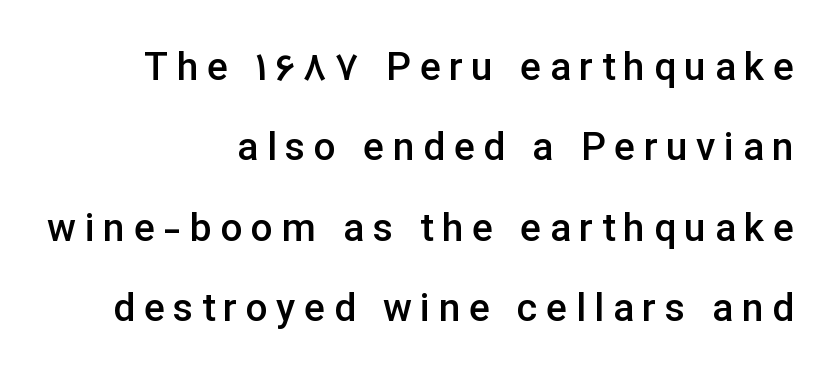
Q: Is the text bold? A: Semi-bold.
Q: Is the text italic (slanted)? A: No, it is upright.
Q: Is the typeface a serif or a sans-serif typeface? A: Sans-serif.
Q: Is the text underlined? A: No.
Q: How is the paragraph aligned? A: Right-aligned.
Q: Is the spacing between letters normal or unusually wide? A: Unusually wide.
Q: Is the spacing between lines tight, normal or loose? A: Loose.
Q: Width (condensed, normal, or wide)? A: Normal.
Q: Stroke contrast? A: Low.
Q: x-height? A: Medium.
Q: Monospaced? A: No.
